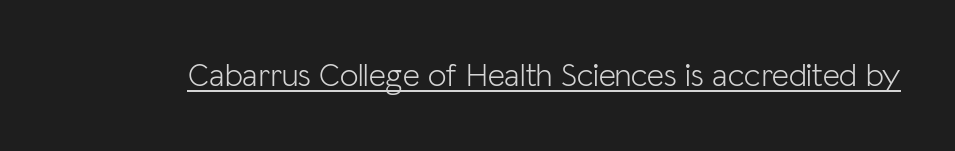
{"serif": "no", "italic": "no", "bold": "no", "weight": "light", "width": "normal", "stroke_contrast": "low", "x_height": "medium", "monospaced": "no", "underline": "yes", "letter_spacing": "normal", "letter_spacing_em": 0.0, "glyph_px": 33}
